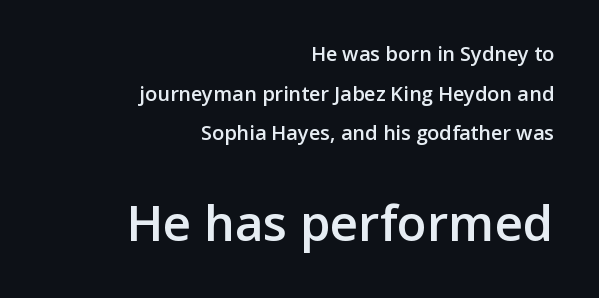
Q: Is the text bold? A: Semi-bold.
Q: Is the text italic (slanted)? A: No, it is upright.
Q: Is the typeface a serif or a sans-serif typeface? A: Sans-serif.
Q: Is the text underlined? A: No.
Q: How is the paragraph aligned? A: Right-aligned.
Q: Is the spacing between letters normal or unusually wide? A: Normal.
Q: Is the spacing between lines tight, normal or loose? A: Loose.
Q: Which block of text is set in a larger size, the first (top) or the second (bottom)? A: The second (bottom) one.
Q: Width (condensed, normal, or wide)? A: Normal.
Q: Stroke contrast? A: Low.
Q: x-height? A: Medium.
Q: Monospaced? A: No.
